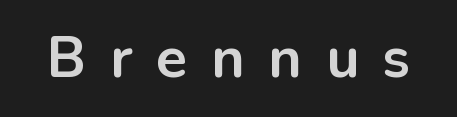
The image shows 57 px bold sans-serif type, upright; set unusually wide letter spacing (+0.42 em), not underlined; low stroke contrast and a medium x-height.
